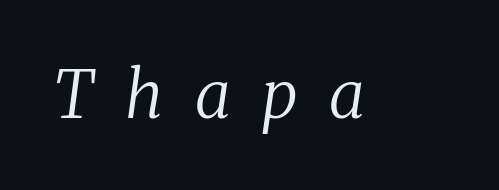
{"serif": "yes", "italic": "yes", "lean": "right", "slant_degrees": 8, "bold": "no", "weight": "regular", "width": "normal", "stroke_contrast": "medium", "x_height": "medium", "monospaced": "no", "underline": "no", "letter_spacing": "wide", "letter_spacing_em": 0.48, "glyph_px": 66}
